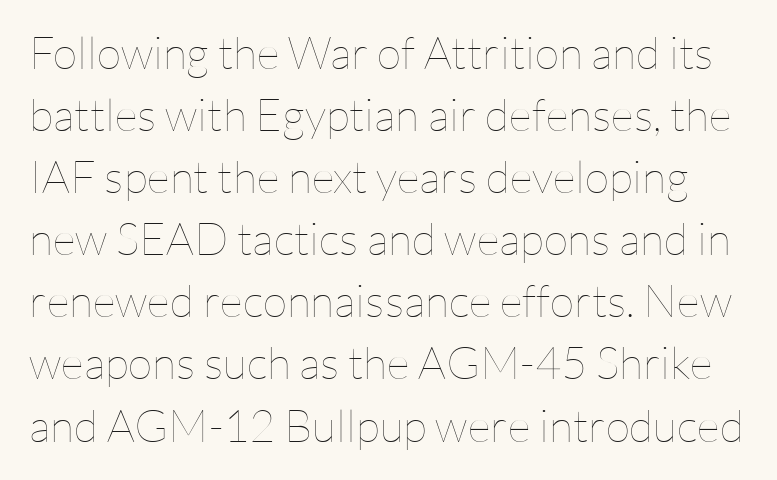
Summary of vertical rhythm: regular, with standard interline spacing. Posture: straight, roman, zero tilt. Default kerning and tracking; the words read as compact shapes. Each letter keeps its own natural width here, so spacing adapts to shape. Is the type heavy? It reads as light-to-regular instead.
